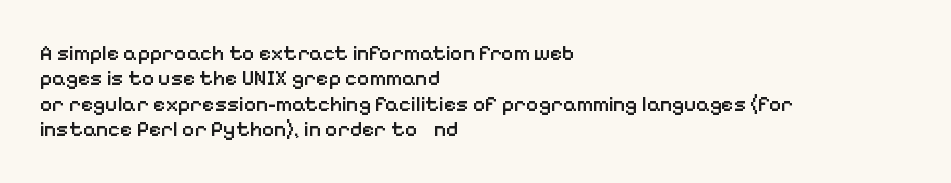
Q: Is the text bold? A: Semi-bold.
Q: Is the text italic (slanted)? A: No, it is upright.
Q: Is the text underlined? A: No.
Q: How is the paragraph aligned? A: Left-aligned.
Q: Is the spacing between letters normal or unusually wide? A: Normal.
